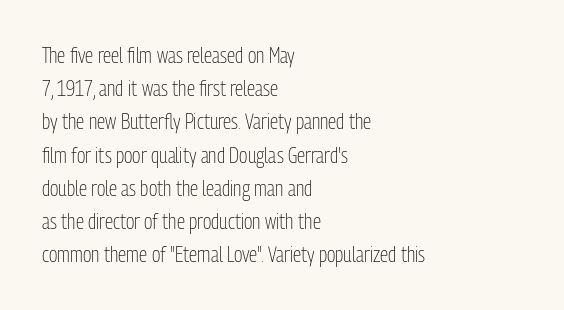
The face looks like a standard text weight, possibly lighter. Short and long lines alike share a common starting point at left. Vertically, the passage feels balanced, rows spaced as you'd expect. A bare baseline throughout the passage. Here the glyphs are tracked normally, forming tight word shapes.
